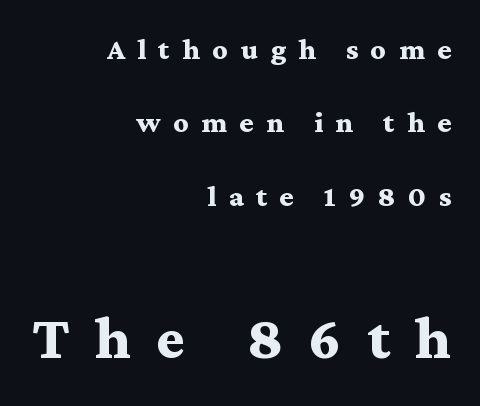
Substantial extra tracking has been applied to these lines. Designer's note — italics off, roman on. The characters look thick and weighty, a clear bold. Compared with a flush-left layout, this one pins lines to the opposite, right side. Think of a printed novel: that variable character pitch is what you see here.
